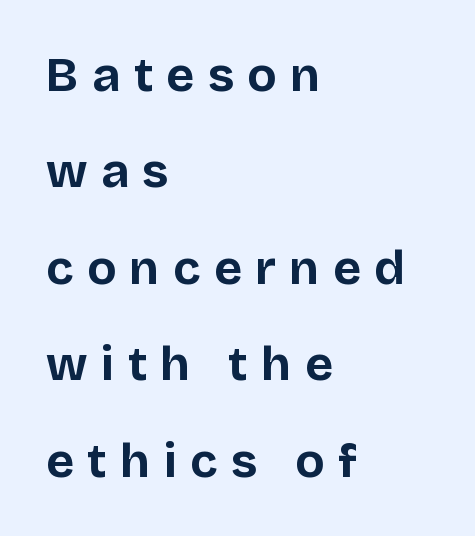
Note the varied advance widths — an 'i' is clearly narrower than an 'm'. A typesetter would call this leading open, well beyond the default. Line starts are locked; line ends wander. This sample uses a sans-serif face.
